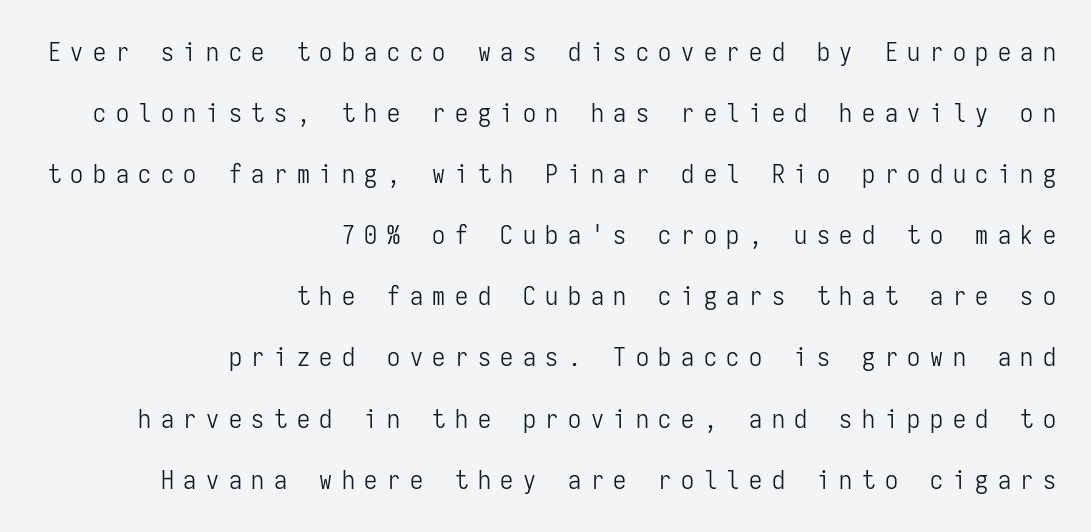
Short note: letters widely spaced. Leading: increased. Ordinary non-slanted type is in use. A flush-right, rag-left setting is used for this passage. Bare-footed words on every line. The weight would be labelled regular, book, light, or lighter still.
